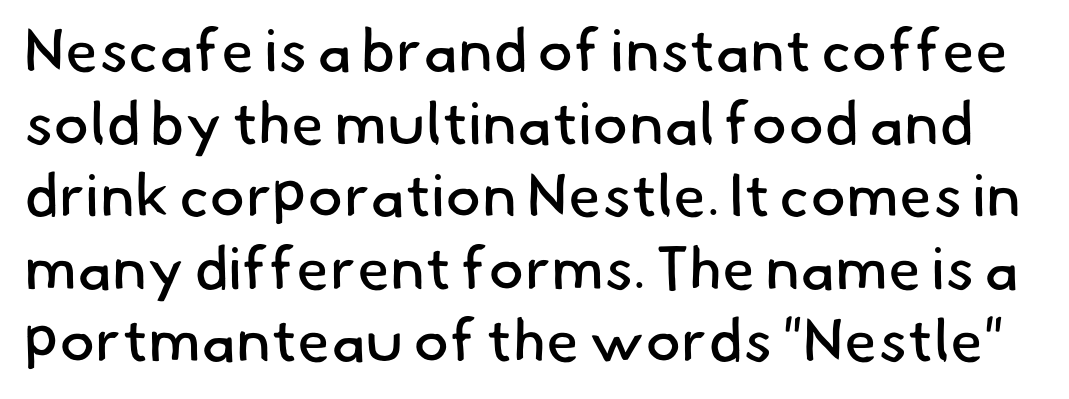
The passage shown is typed in a proportional face where columns would drift. A bare baseline throughout the passage. Stroke mass is kept to a normal reading level or below. How are the letters spaced? Ordinarily, with no added tracking.
